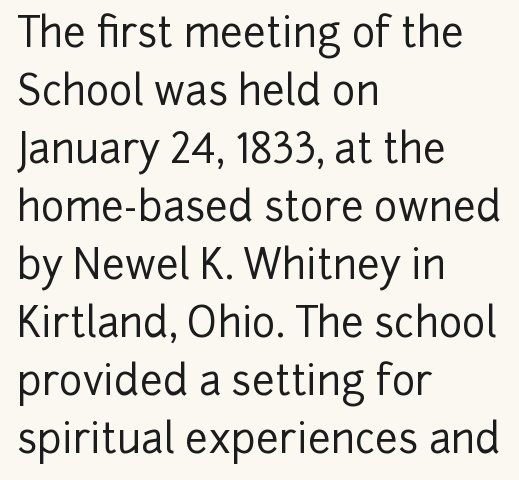
Each word holds together tightly as a unit, with standard inter-letter gaps. The face used here is a sans, in the tradition of grotesques and geometrics. Think of a printed novel: that variable character pitch is what you see here. The space directly below the letters is spotless. Every stem runs plumb, perpendicular to the baseline. Summary of vertical rhythm: regular, with standard interline spacing.
